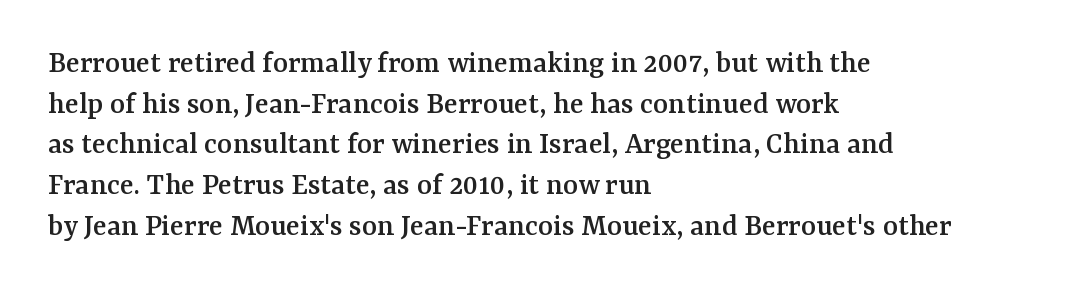
The image shows 32 px serif type, upright; set left-aligned, normal line spacing (1.27x), normal letter spacing, not underlined; medium stroke contrast and a medium x-height.
